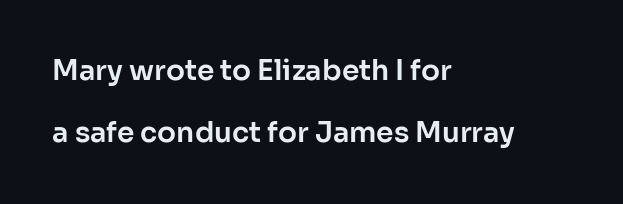
The image shows 28 px sans-serif type, upright; set left-aligned, loose line spacing (2.23x), normal letter spacing, not underlined; low stroke contrast and a medium x-height.
